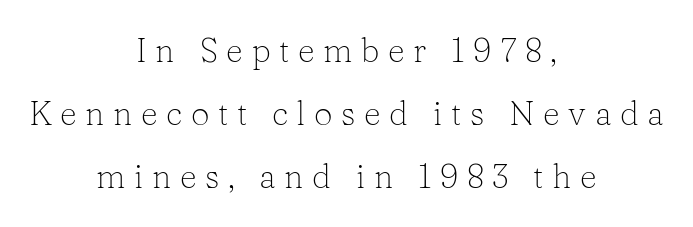
The image shows 33 px light serif type, upright; set centered, loose line spacing (1.91x), unusually wide letter spacing (+0.26 em), not underlined; low stroke contrast and a medium x-height.
